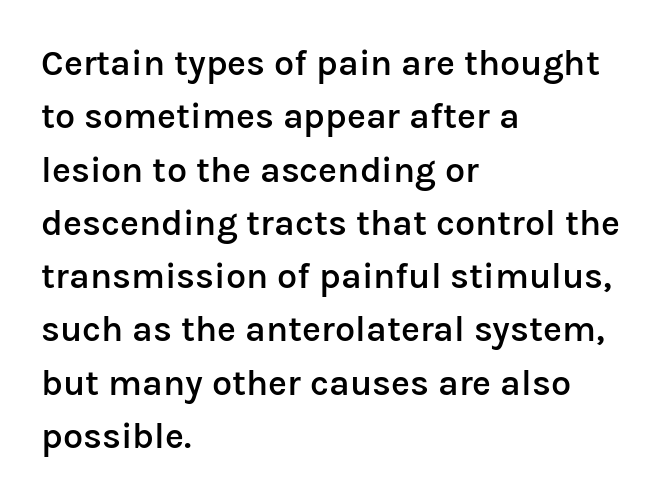
I'd describe the lettering as semibold — firm but not a full bold. If you drew a line through each stem, it would be perfectly vertical. The letters sit at their default tracking, neither squeezed nor spread. Honestly, there is no underline to notice here at all.
